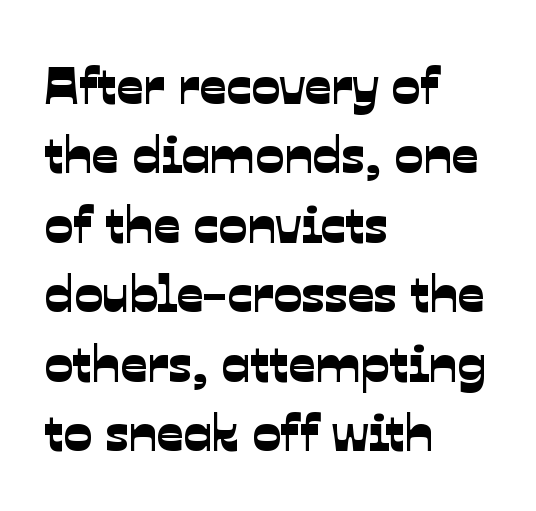
{"serif": "no", "width": "normal", "stroke_contrast": "low", "x_height": "medium", "monospaced": "no", "underline": "no", "align": "left", "line_spacing": "normal", "line_spacing_ratio": 1.31, "letter_spacing": "normal", "letter_spacing_em": 0.0, "glyph_px": 53}
